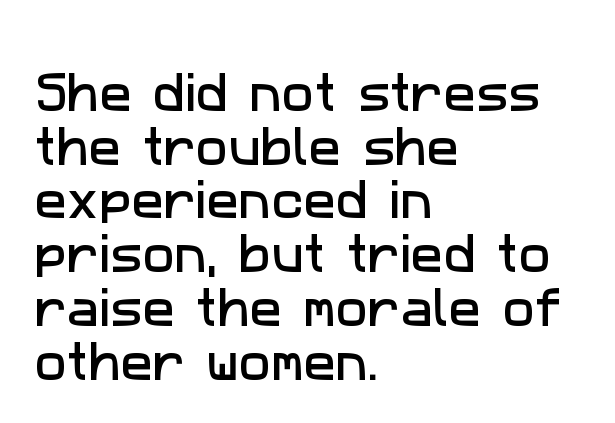
{"serif": "no", "width": "normal", "stroke_contrast": "low", "x_height": "medium", "monospaced": "no", "underline": "no", "align": "left", "line_spacing": "normal", "line_spacing_ratio": 1.25, "letter_spacing": "normal", "letter_spacing_em": 0.0, "glyph_px": 43}
